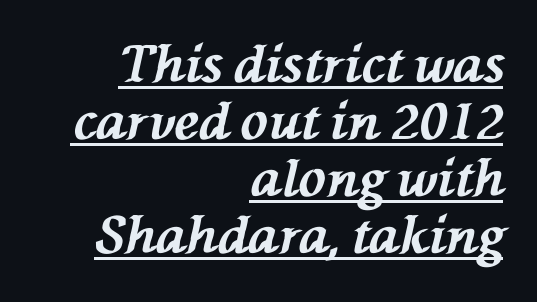
The image shows 51 px bold type, italic (leaning left); set right-aligned, tight line spacing (1.12x), normal letter spacing, underlined; medium stroke contrast and a medium x-height.
